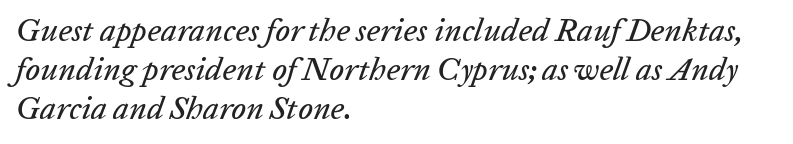
{"italic": "yes", "lean": "right", "slant_degrees": 20, "width": "normal", "stroke_contrast": "low", "x_height": "medium", "monospaced": "no", "underline": "no", "align": "left", "line_spacing_ratio": 1.22, "letter_spacing": "normal", "letter_spacing_em": 0.0, "glyph_px": 32}
